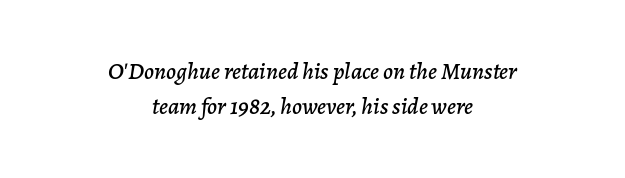
Q: Is the text italic (slanted)? A: Yes, it leans right by about 7 degrees.
Q: Is the text underlined? A: No.
Q: How is the paragraph aligned? A: Centered.
Q: Is the spacing between letters normal or unusually wide? A: Normal.
Q: Is the spacing between lines tight, normal or loose? A: Normal.
